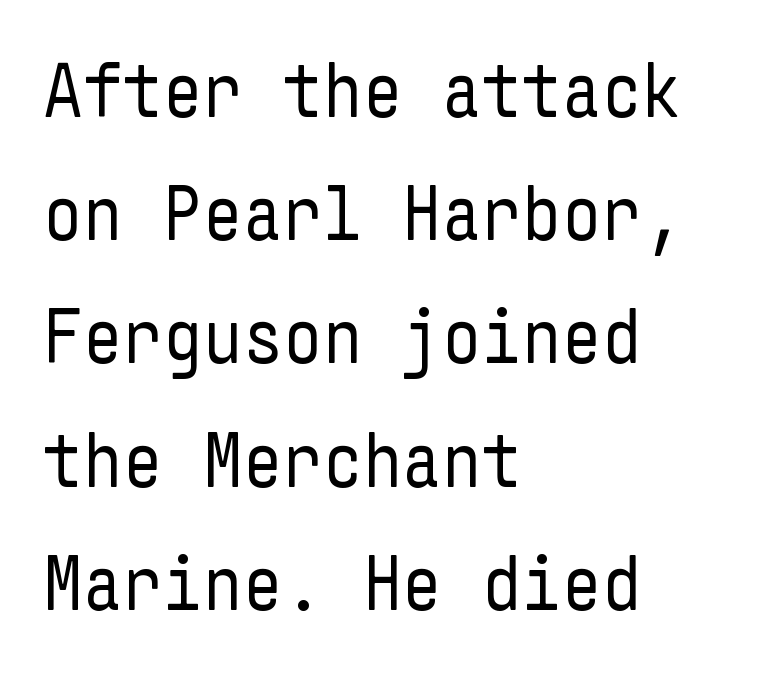
{"serif": "no", "italic": "no", "bold": "no", "weight": "regular", "width": "condensed", "stroke_contrast": "low", "x_height": "medium", "underline": "no", "align": "left", "line_spacing": "normal", "line_spacing_ratio": 1.58, "letter_spacing": "normal", "letter_spacing_em": 0.0, "glyph_px": 78}
